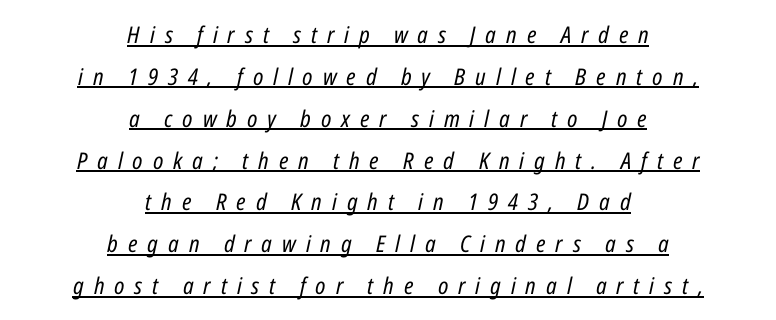
{"italic": "yes", "lean": "right", "slant_degrees": 12, "bold": "no", "underline": "yes", "align": "center", "line_spacing_ratio": 1.82, "letter_spacing": "wide", "letter_spacing_em": 0.43, "glyph_px": 23}
